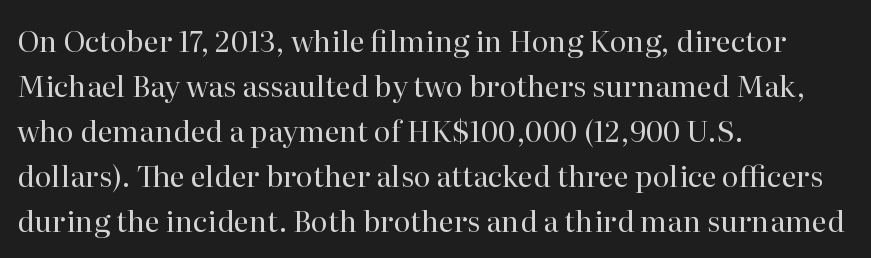
{"serif": "yes", "italic": "no", "bold": "no", "weight": "regular", "width": "normal", "stroke_contrast": "high", "x_height": "medium", "monospaced": "no", "underline": "no", "align": "left", "line_spacing": "normal", "line_spacing_ratio": 1.55, "letter_spacing": "normal", "letter_spacing_em": 0.0, "glyph_px": 29}
